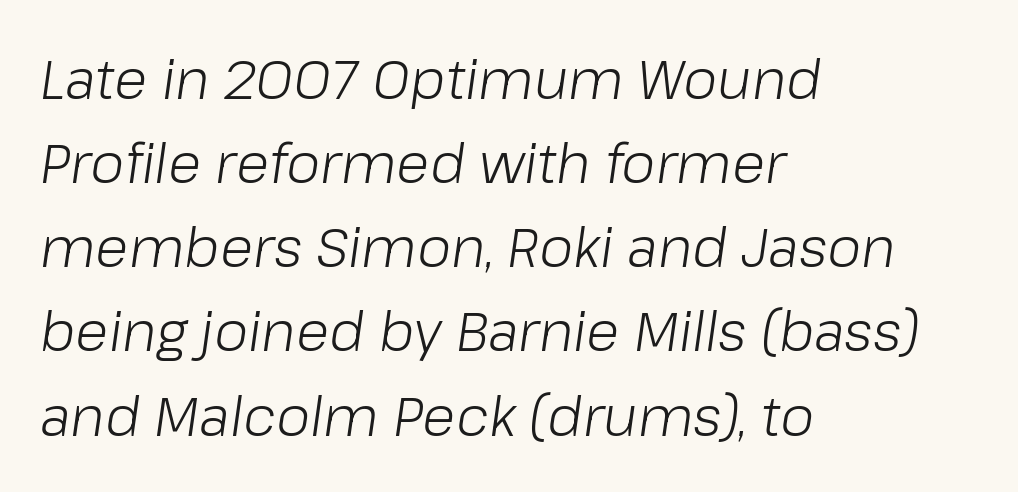
Q: Is the text bold? A: No.
Q: Is the text italic (slanted)? A: Yes, it leans right by about 8 degrees.
Q: Is the text underlined? A: No.
Q: How is the paragraph aligned? A: Left-aligned.
Q: Is the spacing between letters normal or unusually wide? A: Normal.
Q: Is the spacing between lines tight, normal or loose? A: Normal.
Q: Width (condensed, normal, or wide)? A: Normal.
Q: Stroke contrast? A: Low.
Q: x-height? A: Medium.
Q: Monospaced? A: No.
